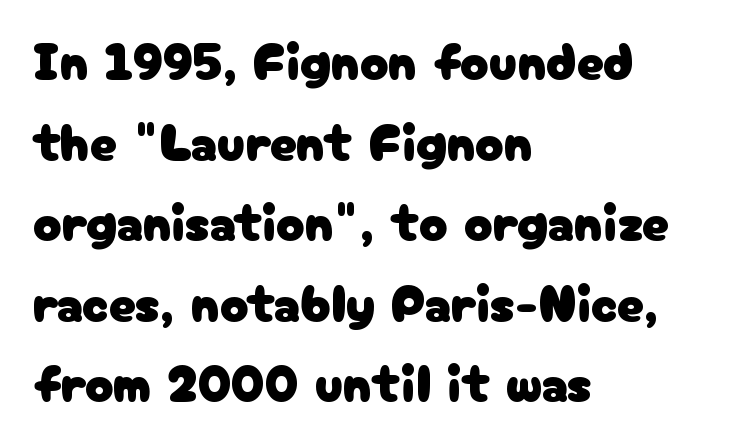
The image shows 53 px sans-serif type, upright; set left-aligned, normal line spacing (1.52x), normal letter spacing, not underlined; low stroke contrast and a medium x-height.
